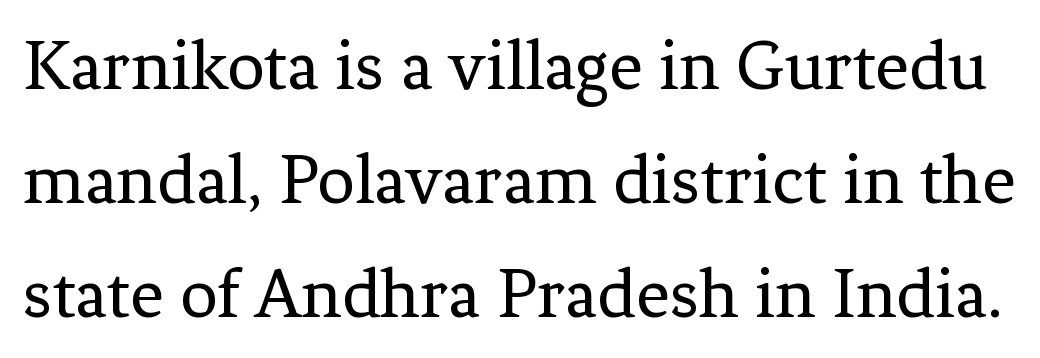
Notice how descenders clear the ascenders below comfortably — that's standard leading. The passage shown is typeset with a serif family. The passage shown is not bold in any degree. Spacing between characters is what you'd get straight out of the box. Posture: vertical. Note the varied advance widths — an 'i' is clearly narrower than an 'm'.
